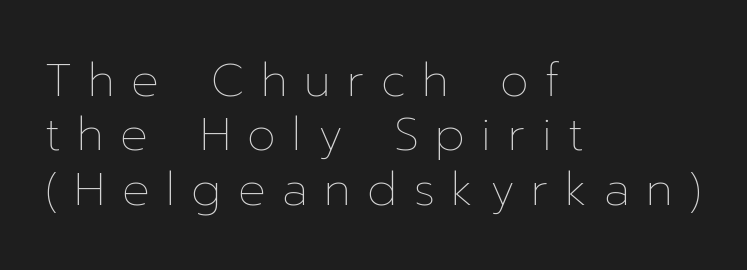
The image shows 46 px thin type, upright; set left-aligned, line spacing 1.18x, unusually wide letter spacing (+0.36 em), not underlined; low stroke contrast and a medium x-height.
